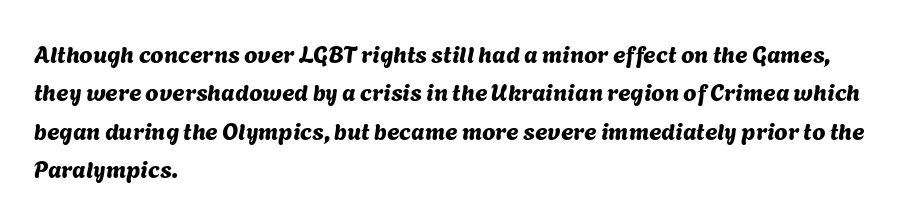
The image shows 24 px text type; set left-aligned, normal line spacing (1.6x), normal letter spacing, not underlined.
